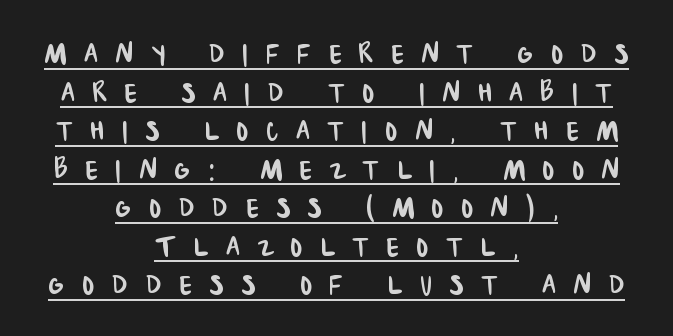
Looks like someone drew a line under every word here. The passage is arranged like a title page — every line centered. The passage shown is typed in a proportional face where columns would drift. Letterform terminals end flat and unadorned throughout the passage. Is the letter spacing exaggerated? Yes — the characters are pushed far apart. If you measured baseline to baseline, you'd find a short distance.
